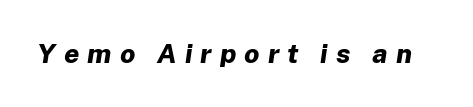
Display-style spreading of the glyphs; the letterfit is very open. Characters are canted at an angle relative to the baseline's perpendicular. Clear beneath every line of the passage. These words are printed bold, with thick strokes throughout.
